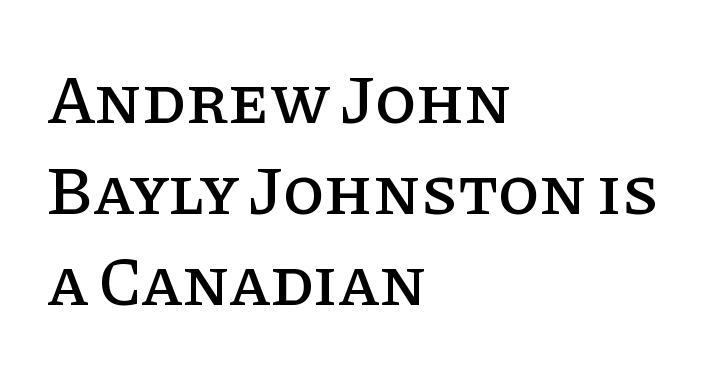
The image shows 68 px serif type, upright; set left-aligned, normal line spacing (1.34x), normal letter spacing, not underlined; low stroke contrast and a large x-height.
